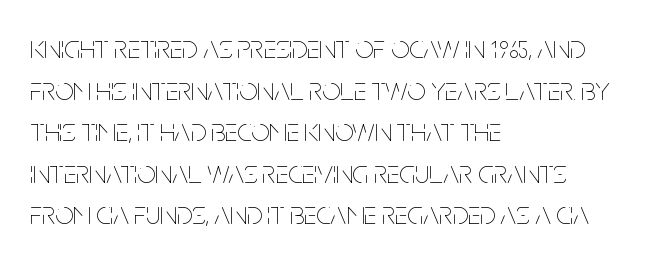
Nobody touched the tracking dial on this one. Reading down the block, your eye returns to a fixed left position each line. Bold? No — there's no thickening of the strokes. Anything drawn beneath the words? Only blank space. Proportional: the letters do not fall into vertical columns. The specimen reads as upright at a glance.
